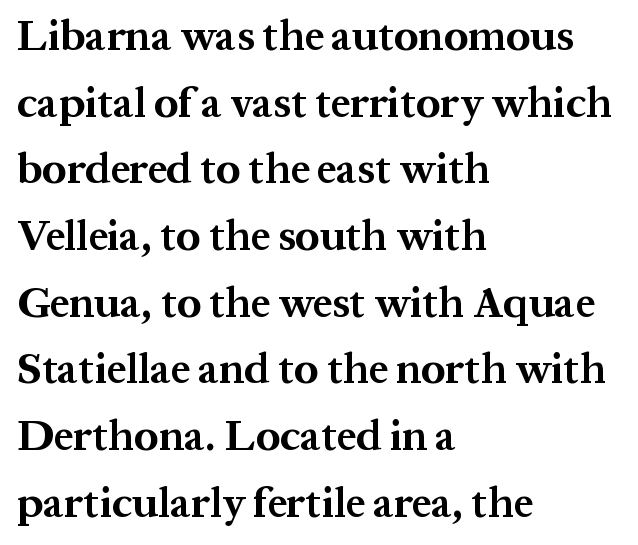
Q: Is the text bold? A: Yes.
Q: Is the text italic (slanted)? A: No, it is upright.
Q: Is the typeface a serif or a sans-serif typeface? A: Serif.
Q: Is the text underlined? A: No.
Q: How is the paragraph aligned? A: Left-aligned.
Q: Is the spacing between letters normal or unusually wide? A: Normal.
Q: Is the spacing between lines tight, normal or loose? A: Normal.
Q: Width (condensed, normal, or wide)? A: Normal.
Q: Stroke contrast? A: Medium.
Q: x-height? A: Medium.
Q: Monospaced? A: No.
